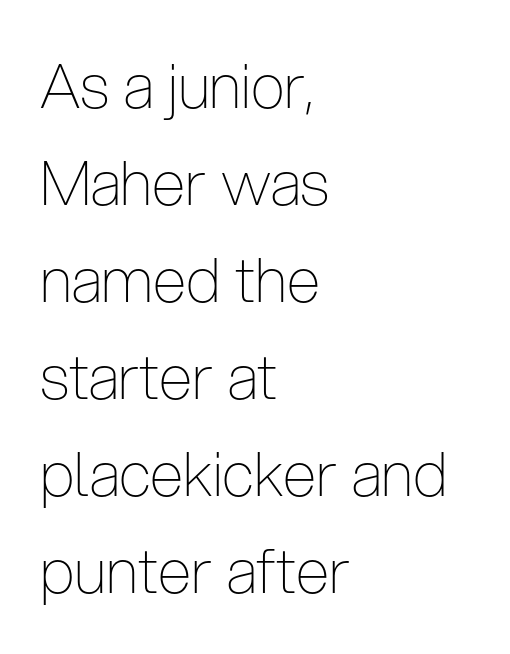
The lettering stays uniformly vertical, giving the passage a roman look. Horizontal alignment here is leftward, the default for most running prose. No word sits above an underline. Do the characters align in a grid? No, the font is proportional. Vertical stems look standard width or narrower in stroke. Horizontal bands of white between lines are of average thickness.
